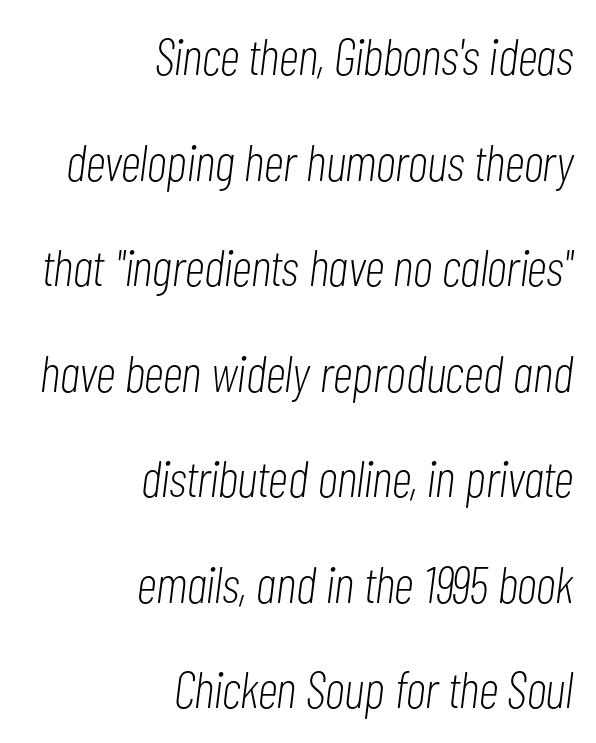
{"italic": "yes", "lean": "right", "slant_degrees": 7, "bold": "no", "weight": "light", "width": "condensed", "stroke_contrast": "low", "x_height": "medium", "monospaced": "no", "underline": "no", "align": "right", "line_spacing": "loose", "line_spacing_ratio": 2.03, "letter_spacing": "normal", "letter_spacing_em": 0.0, "glyph_px": 52}
